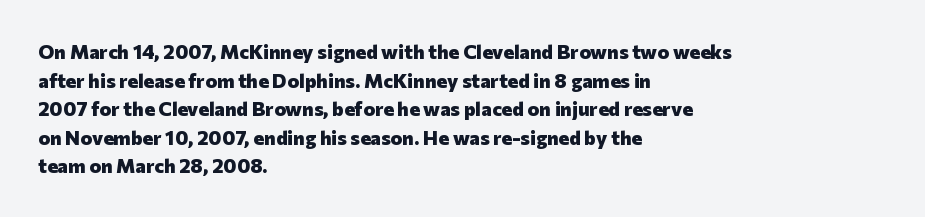
This sample uses an upright cut, with every glyph sitting square on the baseline. Only glyphs here, with clear space below each row. Visually the block forms a straight wall on the left and a jagged coastline on the right. Its strokes are broad and dark, the hallmark of bold type. This block has exactly the height ordinary leading produces. The passage shown has conventional tracking throughout.
